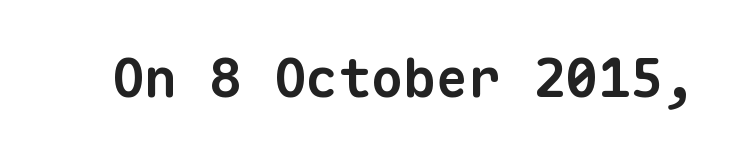
Regarding serifs, this sample does without them. These lines carry a lot of weight — the face is fully bold. These lines are rendered in a fixed-pitch font. There is no visible air inserted between adjacent glyphs.
